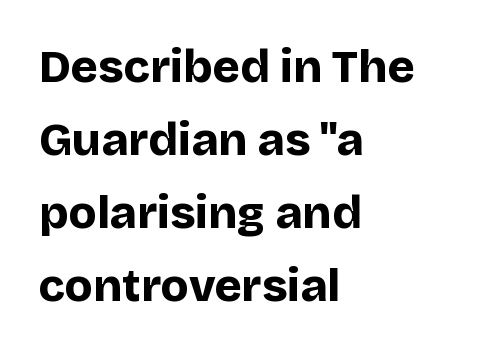
The passage shown is typed in a proportional face where columns would drift. Honestly, the letter spacing is just normal — you wouldn't notice it. Line starts are locked; line ends wander. Rendered with straight, roman letterforms.
